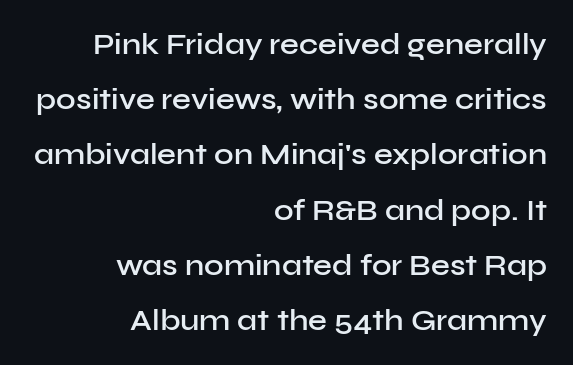
Q: Is the text bold? A: Semi-bold.
Q: Is the text italic (slanted)? A: No, it is upright.
Q: Is the typeface a serif or a sans-serif typeface? A: Sans-serif.
Q: Is the text underlined? A: No.
Q: How is the paragraph aligned? A: Right-aligned.
Q: Is the spacing between letters normal or unusually wide? A: Normal.
Q: Width (condensed, normal, or wide)? A: Normal.
Q: Stroke contrast? A: Low.
Q: x-height? A: Medium.
Q: Monospaced? A: No.
